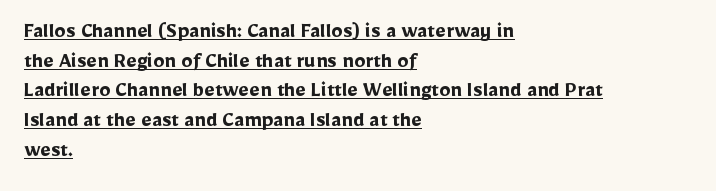
Q: Is the text bold? A: Yes.
Q: Is the text italic (slanted)? A: No, it is upright.
Q: Is the text underlined? A: Yes.
Q: How is the paragraph aligned? A: Left-aligned.
Q: Is the spacing between letters normal or unusually wide? A: Normal.
Q: Is the spacing between lines tight, normal or loose? A: Normal.
